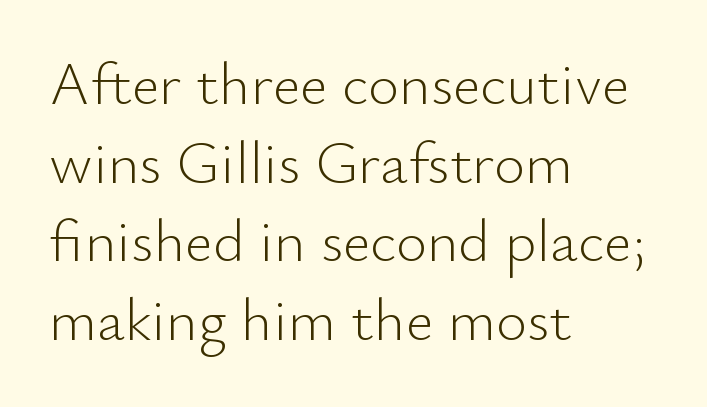
The image shows 60 px light sans-serif type, upright; set left-aligned, normal line spacing (1.31x), normal letter spacing, not underlined; low stroke contrast and a small x-height.
